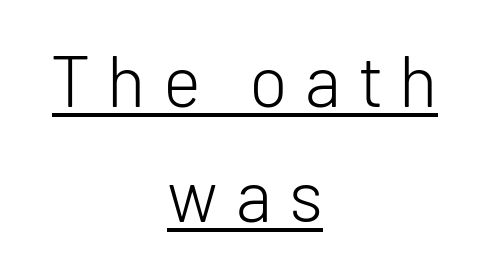
The image shows 72 px light sans-serif type, upright; set centered, normal line spacing (1.6x), unusually wide letter spacing (+0.25 em), underlined; low stroke contrast and a medium x-height.
